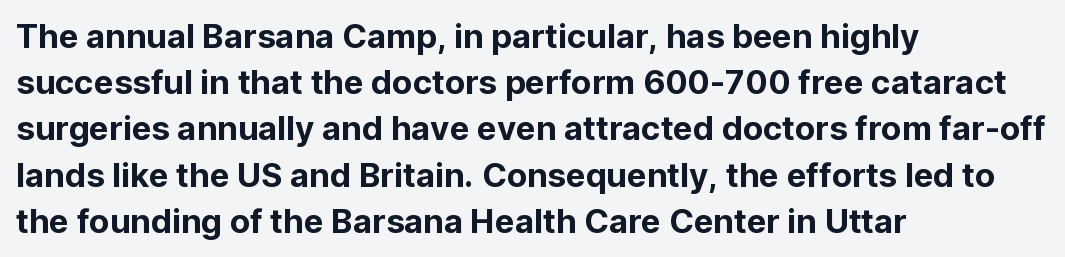
The image shows 33 px sans-serif type, upright; set left-aligned, normal line spacing (1.4x), normal letter spacing, not underlined; low stroke contrast and a medium x-height.
